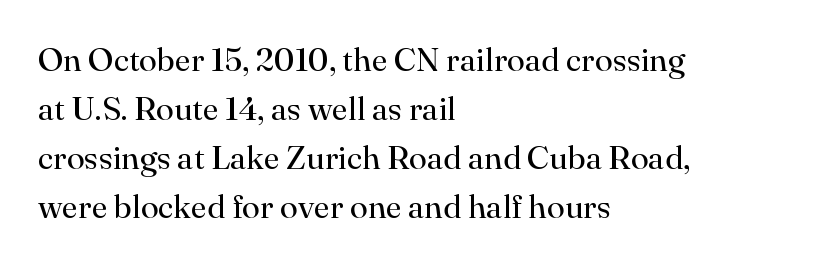
Q: Is the text bold? A: No.
Q: Is the text italic (slanted)? A: No, it is upright.
Q: Is the typeface a serif or a sans-serif typeface? A: Serif.
Q: Is the text underlined? A: No.
Q: How is the paragraph aligned? A: Left-aligned.
Q: Is the spacing between letters normal or unusually wide? A: Normal.
Q: Is the spacing between lines tight, normal or loose? A: Normal.
Q: Width (condensed, normal, or wide)? A: Normal.
Q: Stroke contrast? A: High.
Q: x-height? A: Small.
Q: Monospaced? A: No.
